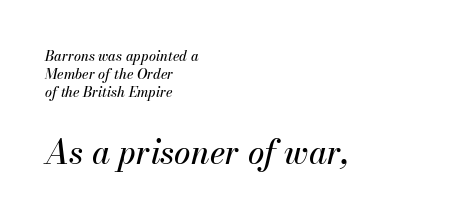
Q: Is the text italic (slanted)? A: Yes, it leans right by about 13 degrees.
Q: Is the text underlined? A: No.
Q: How is the paragraph aligned? A: Left-aligned.
Q: Is the spacing between letters normal or unusually wide? A: Normal.
Q: Is the spacing between lines tight, normal or loose? A: Normal.
Q: Which block of text is set in a larger size, the first (top) or the second (bottom)? A: The second (bottom) one.
Q: Width (condensed, normal, or wide)? A: Normal.
Q: Stroke contrast? A: Medium.
Q: x-height? A: Small.
Q: Monospaced? A: No.
